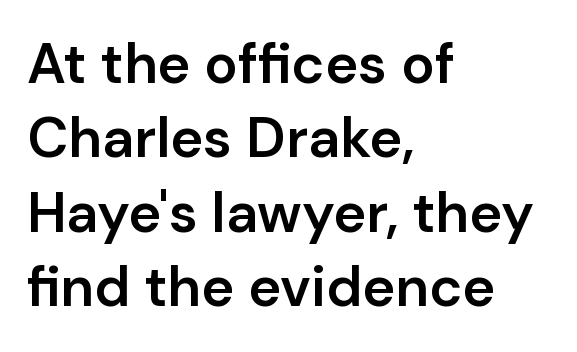
The image shows 56 px semibold sans-serif type, upright; set left-aligned, normal line spacing (1.33x), normal letter spacing, not underlined; low stroke contrast and a medium x-height.
